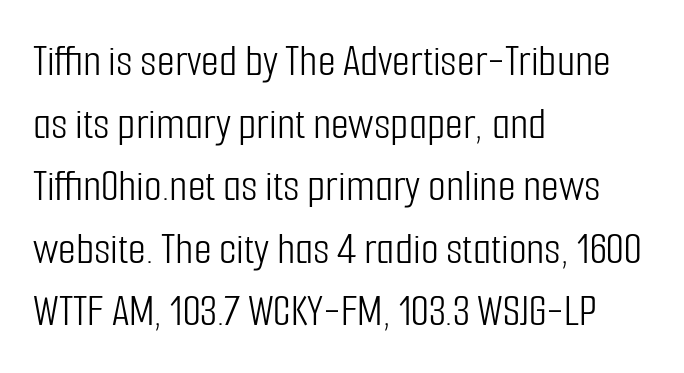
Q: Is the text bold? A: No.
Q: Is the text italic (slanted)? A: No, it is upright.
Q: Is the typeface a serif or a sans-serif typeface? A: Sans-serif.
Q: Is the text underlined? A: No.
Q: How is the paragraph aligned? A: Left-aligned.
Q: Is the spacing between letters normal or unusually wide? A: Normal.
Q: Is the spacing between lines tight, normal or loose? A: Normal.
Q: Width (condensed, normal, or wide)? A: Condensed.
Q: Stroke contrast? A: Low.
Q: x-height? A: Medium.
Q: Monospaced? A: No.
